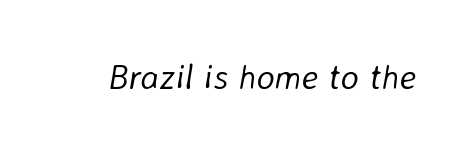
Looks like regular typesetting: each glyph gets only the width it needs. The text carries the slant typical of an italic or oblique font. Tracking value appears to be zero — textbook default spacing. Underlining? Definitely not there. No extra ink here — the face is not bold.
